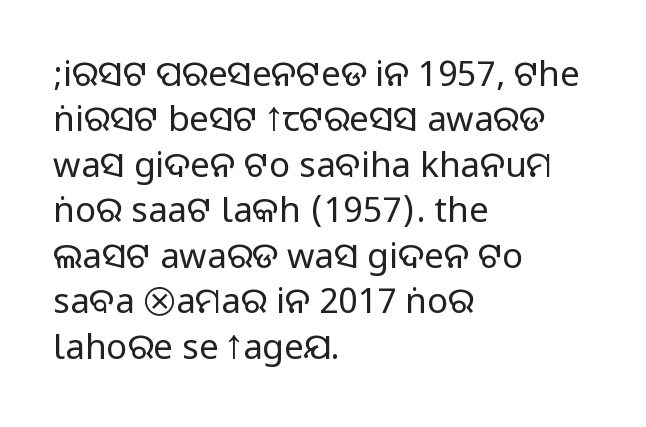
{"serif": "no", "italic": "no", "width": "normal", "stroke_contrast": "medium", "monospaced": "no", "underline": "no", "align": "left", "line_spacing": "normal", "line_spacing_ratio": 1.3, "letter_spacing": "normal", "letter_spacing_em": 0.0, "glyph_px": 35}
